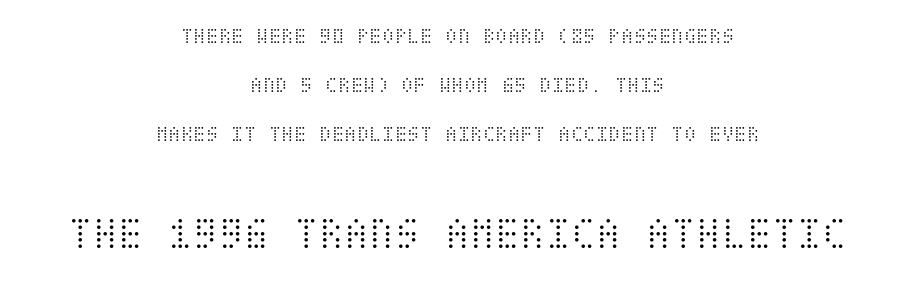
Q: Is the text bold? A: No.
Q: Is the text italic (slanted)? A: No, it is upright.
Q: Is the text underlined? A: No.
Q: How is the paragraph aligned? A: Centered.
Q: Is the spacing between letters normal or unusually wide? A: Normal.
Q: Is the spacing between lines tight, normal or loose? A: Loose.
Q: Which block of text is set in a larger size, the first (top) or the second (bottom)? A: The second (bottom) one.
Q: Width (condensed, normal, or wide)? A: Condensed.
Q: Stroke contrast? A: Medium.
Q: x-height? A: Large.
